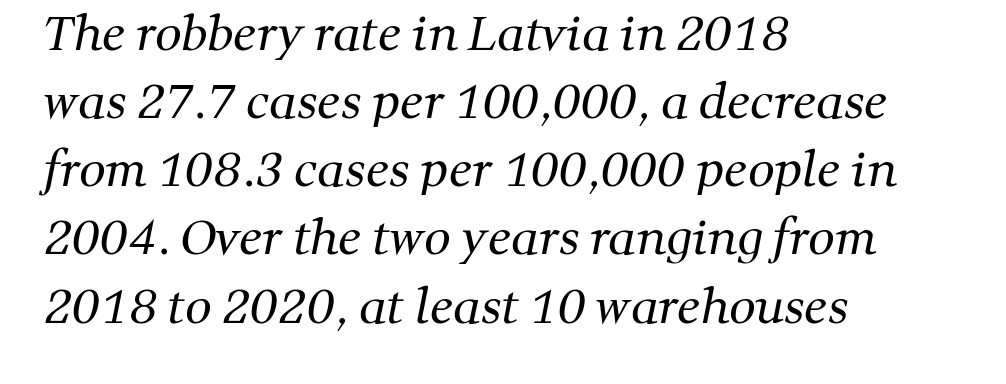
The image shows 47 px regular-weight serif type; set left-aligned, normal line spacing (1.45x), normal letter spacing, not underlined; medium stroke contrast and a medium x-height.
